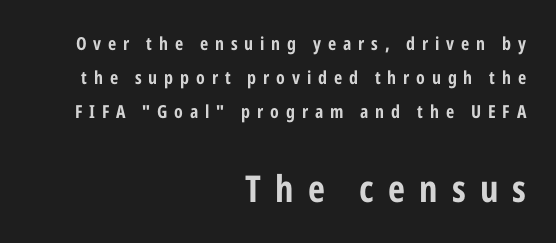
The gaps between neighbouring characters are conspicuously large. Alignment: flush right. Unlike a traditional serif, this face leaves its strokes unadorned. The rendering uses a bold face; every stroke is thick and dark.
